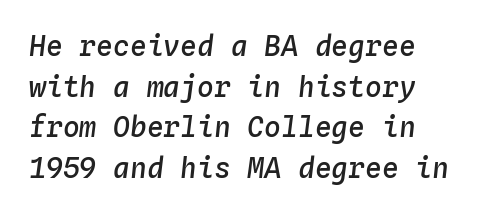
This sample has the even, mechanical cadence of fixed-width lettering. Honestly, there is no underline to notice here at all. Letter spacing: default. Every letter is mildly thick-stroked: semibold rather than bold. Is the type slanted? Yes — the strokes lean at a clear angle. Interline gaps are of average width in this sample.
